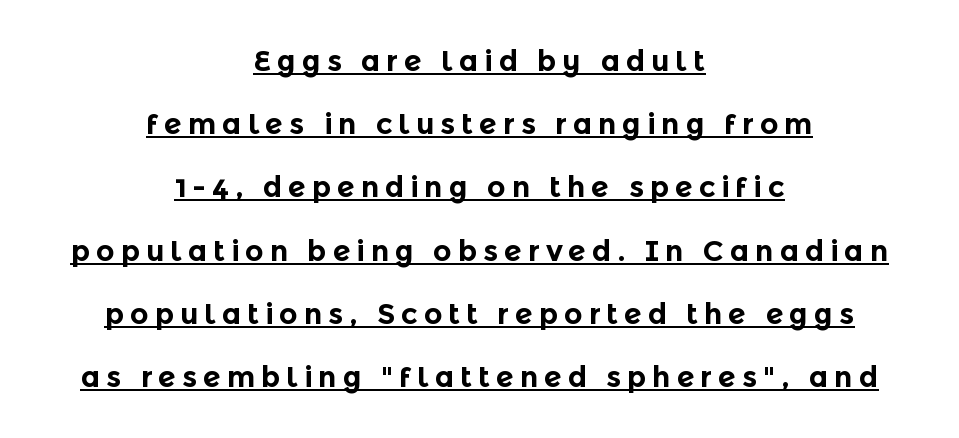
Q: Is the text bold? A: Yes.
Q: Is the text italic (slanted)? A: No, it is upright.
Q: Is the typeface a serif or a sans-serif typeface? A: Sans-serif.
Q: Is the text underlined? A: Yes.
Q: How is the paragraph aligned? A: Centered.
Q: Is the spacing between letters normal or unusually wide? A: Unusually wide.
Q: Is the spacing between lines tight, normal or loose? A: Loose.
Q: Width (condensed, normal, or wide)? A: Normal.
Q: x-height? A: Medium.
Q: Monospaced? A: No.
